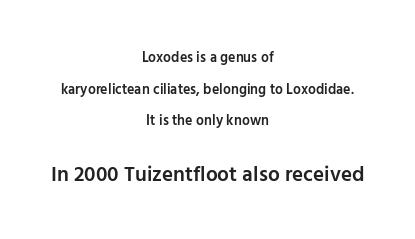
Q: Is the text bold? A: Semi-bold.
Q: Is the text italic (slanted)? A: No, it is upright.
Q: Is the text underlined? A: No.
Q: How is the paragraph aligned? A: Centered.
Q: Is the spacing between letters normal or unusually wide? A: Normal.
Q: Is the spacing between lines tight, normal or loose? A: Loose.
Q: Which block of text is set in a larger size, the first (top) or the second (bottom)? A: The second (bottom) one.
